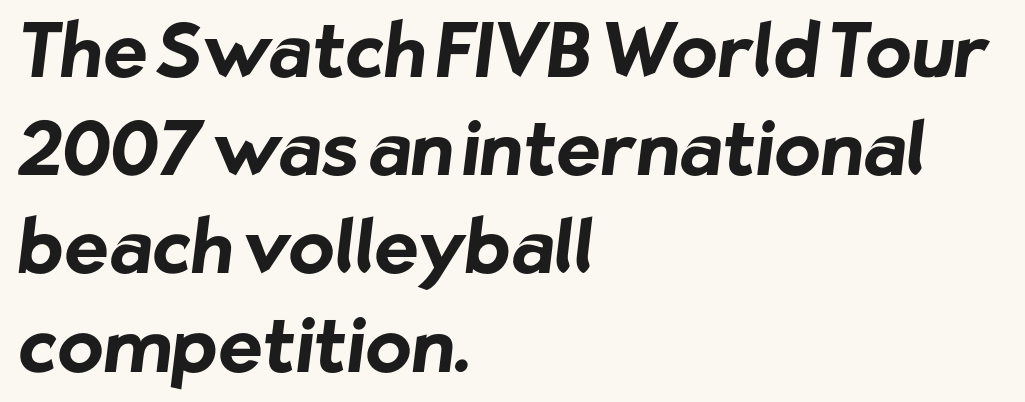
The image shows 75 px bold sans-serif type; set left-aligned, normal line spacing (1.31x), normal letter spacing, not underlined; low stroke contrast and a medium x-height.
